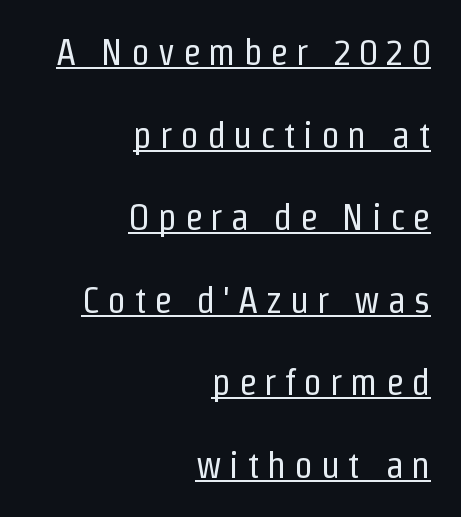
The image shows 37 px regular-weight, condensed sans-serif type, upright; set right-aligned, loose line spacing (2.23x), unusually wide letter spacing (+0.21 em), underlined; low stroke contrast and a medium x-height.
